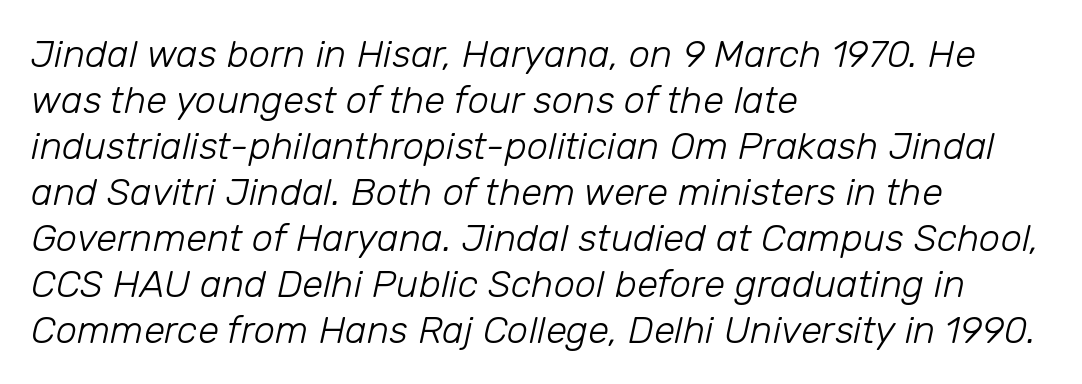
{"italic": "yes", "lean": "right", "slant_degrees": 12, "bold": "no", "weight": "light", "width": "normal", "stroke_contrast": "low", "x_height": "medium", "monospaced": "no", "underline": "no", "align": "left", "line_spacing_ratio": 1.21, "letter_spacing": "normal", "letter_spacing_em": 0.0, "glyph_px": 38}
